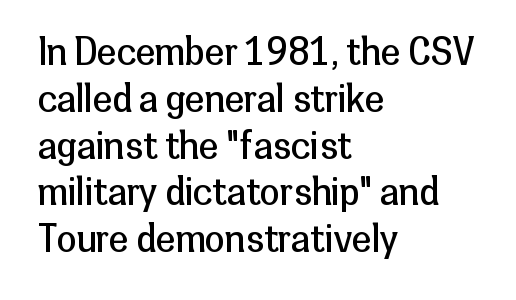
{"serif": "no", "italic": "no", "bold": "no", "weight": "regular", "width": "normal", "stroke_contrast": "low", "x_height": "medium", "monospaced": "no", "underline": "no", "align": "left", "line_spacing": "normal", "line_spacing_ratio": 1.3, "letter_spacing": "normal", "letter_spacing_em": 0.0, "glyph_px": 36}
